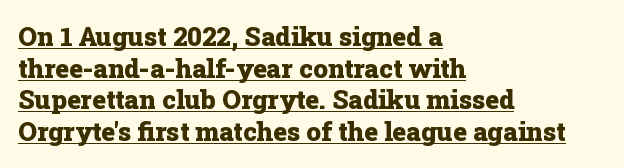
The image shows 26 px bold type, upright; set left-aligned, line spacing 1.22x, normal letter spacing, underlined.
